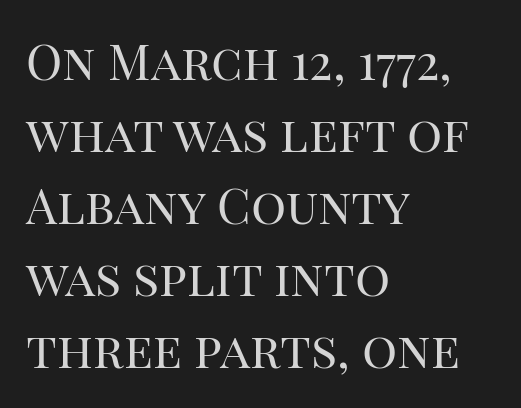
{"serif": "yes", "italic": "no", "bold": "no", "weight": "regular", "width": "normal", "stroke_contrast": "high", "x_height": "large", "monospaced": "no", "underline": "no", "align": "left", "line_spacing": "normal", "line_spacing_ratio": 1.47, "letter_spacing": "normal", "letter_spacing_em": 0.0, "glyph_px": 49}
